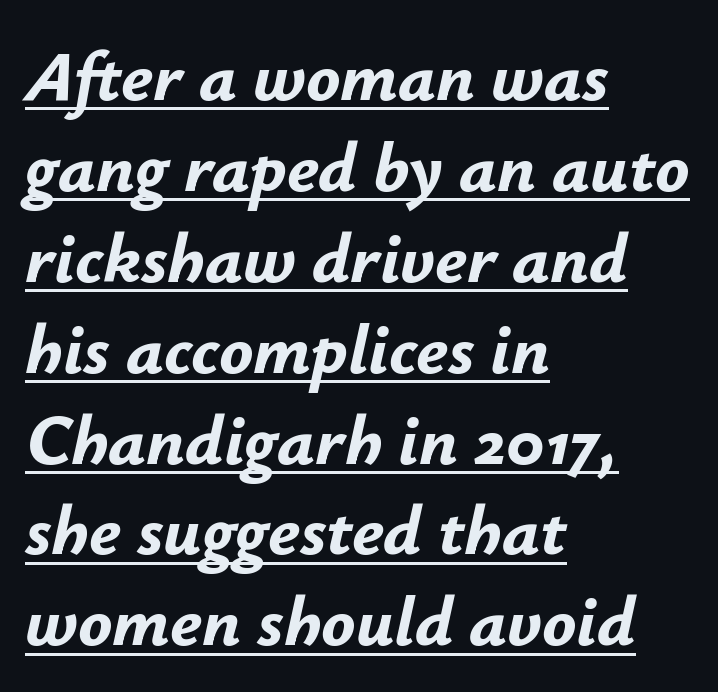
The image shows 71 px bold type, italic (leaning right); set left-aligned, normal line spacing (1.28x), normal letter spacing, underlined; low stroke contrast and a small x-height.
